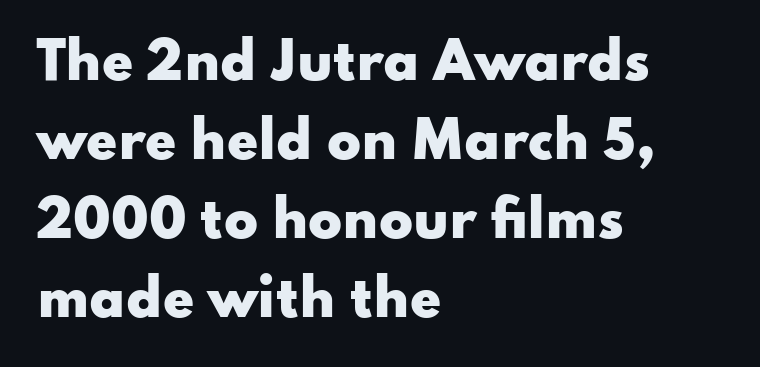
{"serif": "no", "italic": "no", "bold": "yes", "weight": "heavy", "width": "wide", "stroke_contrast": "low", "x_height": "small", "monospaced": "no", "underline": "no", "align": "left", "line_spacing": "normal", "line_spacing_ratio": 1.58, "letter_spacing": "normal", "letter_spacing_em": 0.0, "glyph_px": 50}
